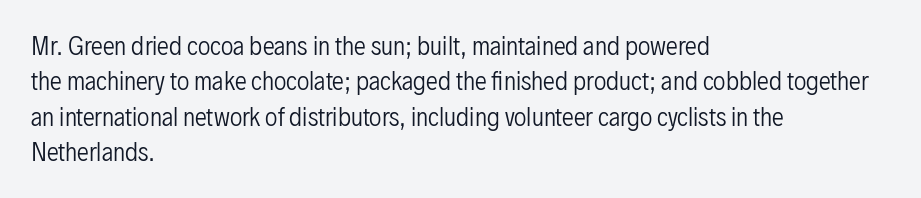
The image shows 24 px text type, upright; set left-aligned, normal line spacing (1.47x), normal letter spacing, not underlined.
